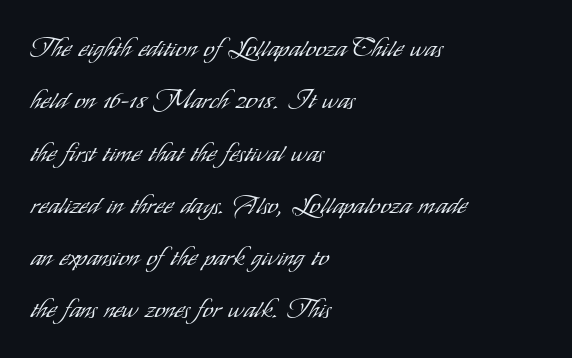
The letters sit at their default tracking, neither squeezed nor spread. These lines are set flush left with a ragged right edge. Stroke thickness stays within the range of a standard reading face or lighter.
